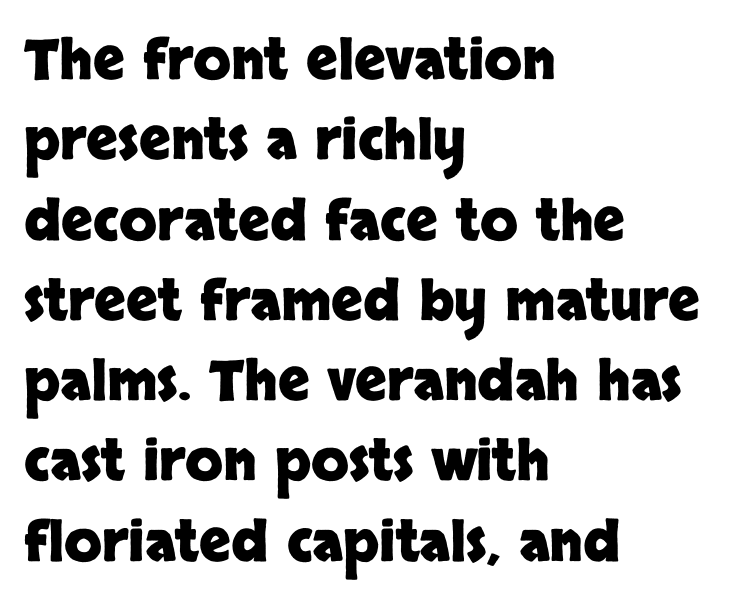
Q: Is the text bold? A: Yes.
Q: Is the text italic (slanted)? A: No, it is upright.
Q: Is the typeface a serif or a sans-serif typeface? A: Sans-serif.
Q: Is the text underlined? A: No.
Q: How is the paragraph aligned? A: Left-aligned.
Q: Is the spacing between letters normal or unusually wide? A: Normal.
Q: Is the spacing between lines tight, normal or loose? A: Normal.
Q: Width (condensed, normal, or wide)? A: Normal.
Q: Stroke contrast? A: Low.
Q: x-height? A: Large.
Q: Monospaced? A: No.
